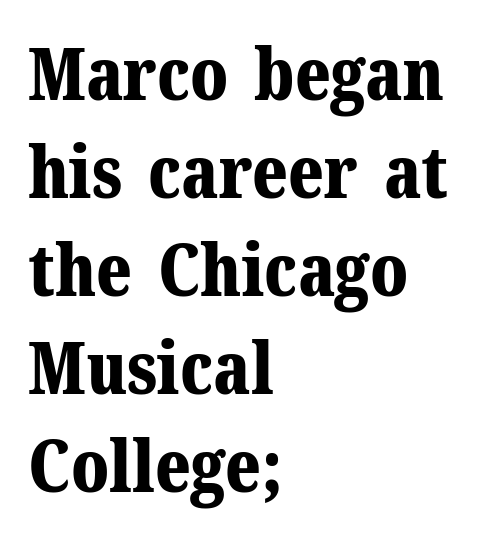
{"serif": "yes", "italic": "no", "bold": "yes", "weight": "bold", "width": "normal", "stroke_contrast": "medium", "x_height": "medium", "monospaced": "no", "underline": "no", "align": "left", "line_spacing": "normal", "line_spacing_ratio": 1.36, "letter_spacing": "normal", "letter_spacing_em": 0.0, "glyph_px": 72}
